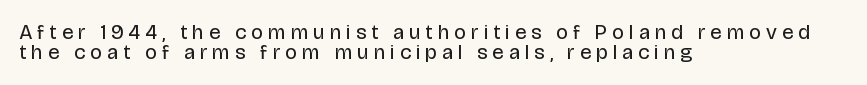
{"italic": "no", "bold": "no", "underline": "no", "align": "left", "line_spacing": "tight", "line_spacing_ratio": 0.97, "letter_spacing": "wide", "letter_spacing_em": 0.24, "glyph_px": 21}
